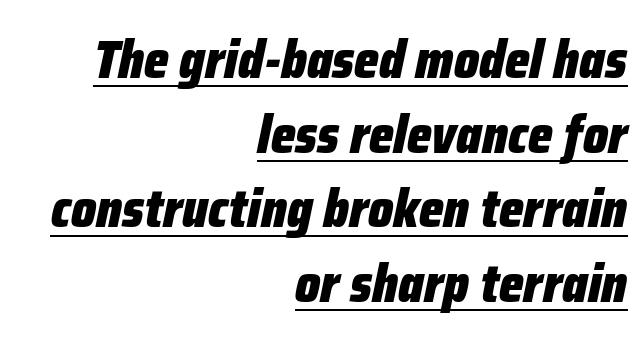
Q: Is the text bold? A: Yes.
Q: Is the text italic (slanted)? A: Yes, it leans right by about 12 degrees.
Q: Is the text underlined? A: Yes.
Q: How is the paragraph aligned? A: Right-aligned.
Q: Is the spacing between letters normal or unusually wide? A: Normal.
Q: Is the spacing between lines tight, normal or loose? A: Normal.
Q: Width (condensed, normal, or wide)? A: Condensed.
Q: Stroke contrast? A: Low.
Q: x-height? A: Medium.
Q: Monospaced? A: No.
